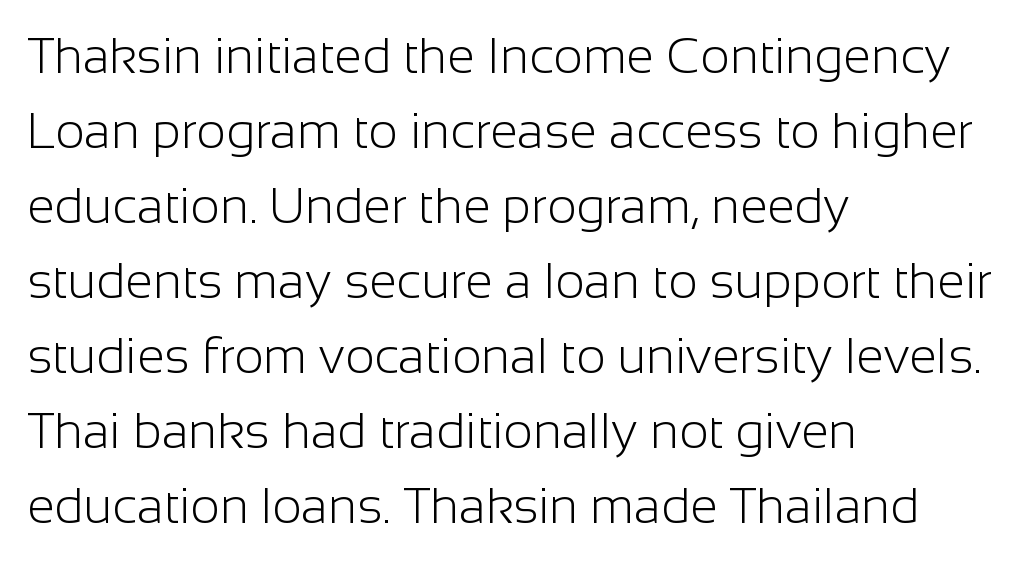
The image shows 50 px light sans-serif type, upright; set left-aligned, normal line spacing (1.5x), normal letter spacing, not underlined; low stroke contrast and a medium x-height.
